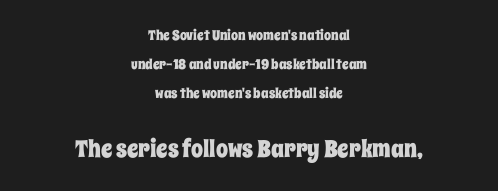
The image shows 24 px text type, upright; set centered, loose line spacing (2.08x), normal letter spacing, not underlined; the second (bottom) block is 1.71x larger.
